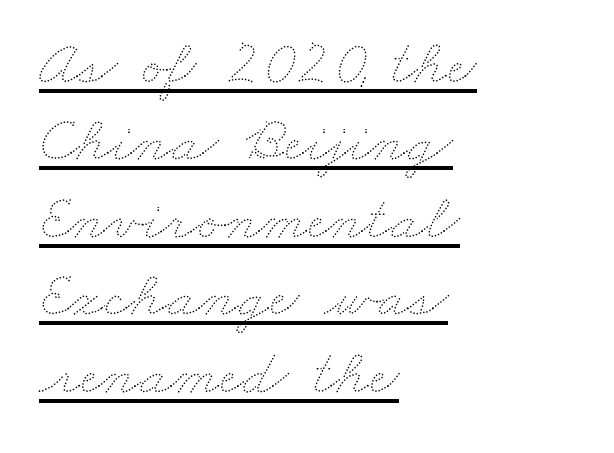
{"bold": "no", "weight": "thin", "width": "wide", "stroke_contrast": "medium", "x_height": "small", "monospaced": "no", "underline": "yes", "align": "left", "line_spacing_ratio": 1.21, "letter_spacing": "normal", "letter_spacing_em": 0.0, "glyph_px": 64}
